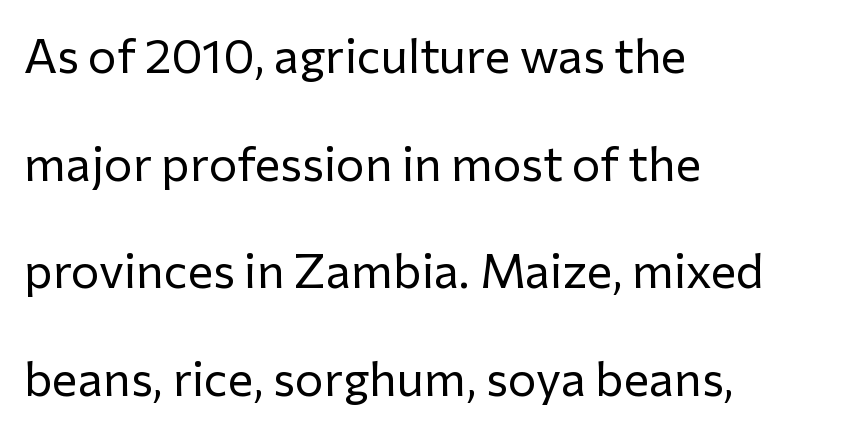
Q: Is the text bold? A: No.
Q: Is the text italic (slanted)? A: No, it is upright.
Q: Is the typeface a serif or a sans-serif typeface? A: Sans-serif.
Q: Is the text underlined? A: No.
Q: How is the paragraph aligned? A: Left-aligned.
Q: Is the spacing between letters normal or unusually wide? A: Normal.
Q: Is the spacing between lines tight, normal or loose? A: Loose.
Q: Width (condensed, normal, or wide)? A: Normal.
Q: Stroke contrast? A: Low.
Q: x-height? A: Medium.
Q: Monospaced? A: No.
